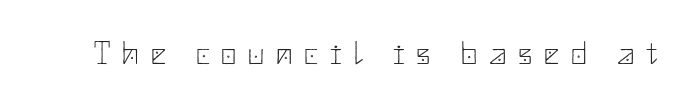
The image shows 33 px thin sans-serif type, upright; set unusually wide letter spacing (+0.36 em), not underlined; low stroke contrast and a small x-height.
